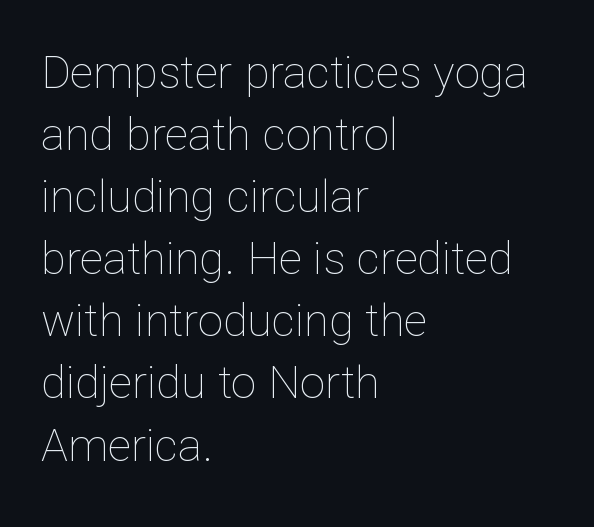
{"italic": "no", "bold": "no", "weight": "thin", "width": "normal", "stroke_contrast": "low", "x_height": "medium", "monospaced": "no", "underline": "no", "align": "left", "line_spacing": "normal", "line_spacing_ratio": 1.38, "letter_spacing": "normal", "letter_spacing_em": 0.0, "glyph_px": 45}
